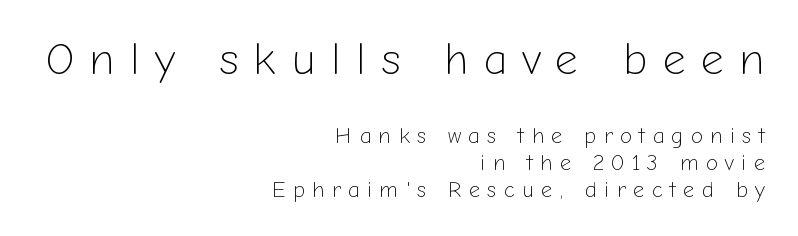
{"serif": "no", "italic": "no", "bold": "no", "weight": "light", "width": "normal", "stroke_contrast": "low", "x_height": "medium", "monospaced": "no", "underline": "no", "align": "right", "line_spacing_ratio": 1.21, "letter_spacing": "wide", "letter_spacing_em": 0.33, "larger_block": "first", "size_ratio": 2.05, "glyph_px": 45}
